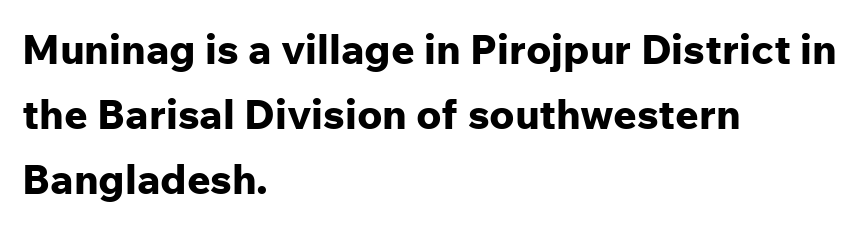
This rendering features lettering with no underline. Here the designer chose a conventional face with non-uniform glyph widths. The letterforms sit shoulder to shoulder at normal distance. The passage is arranged the way most books set body copy — flush left.
